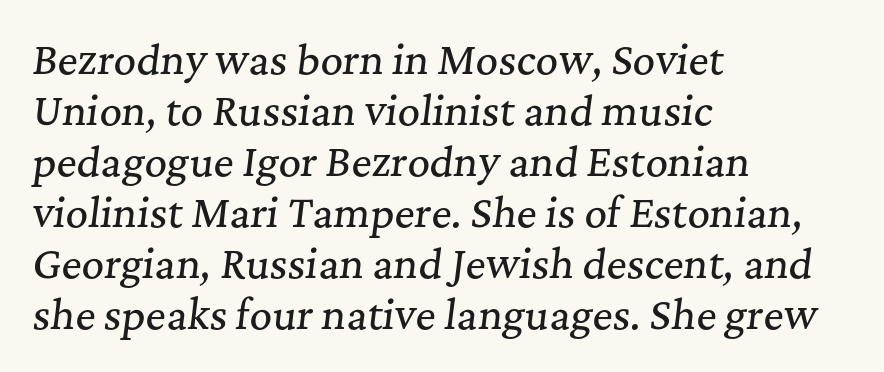
Compared with typical body copy, the letter spacing here is the same. The passage shown is not underscored anywhere. Horizontal alignment here is leftward, the default for most running prose. The letters advance in unequal steps, a hallmark of proportional type. Notice how descenders clear the ascenders below comfortably — that's standard leading.
